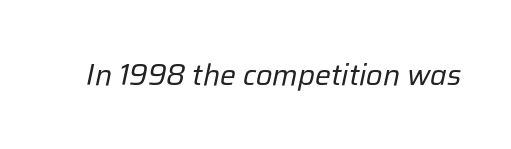
{"italic": "yes", "lean": "right", "slant_degrees": 12, "bold": "no", "weight": "regular", "width": "normal", "stroke_contrast": "low", "x_height": "medium", "monospaced": "no", "underline": "no", "letter_spacing": "normal", "letter_spacing_em": 0.0, "glyph_px": 30}
